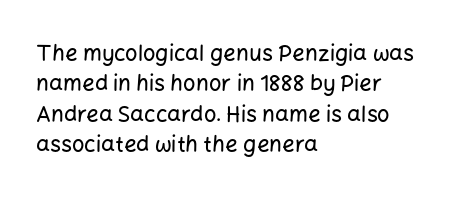
Descenders are the only things crossing below the line. The paragraph has a hard left edge and a soft right edge. Nothing unusual about the tracking: characters are spaced as the font intends. Vertically, the passage feels balanced, rows spaced as you'd expect. If you drew a line through each stem, it would be perfectly vertical.
